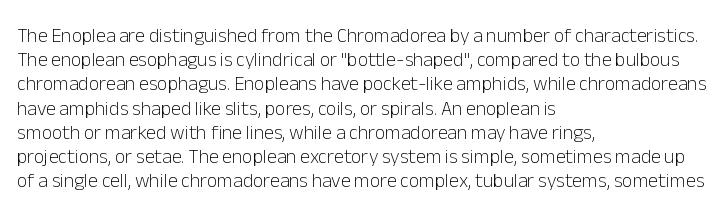
The image shows 20 px text type, upright; set left-aligned, line spacing 1.21x, normal letter spacing, not underlined.
